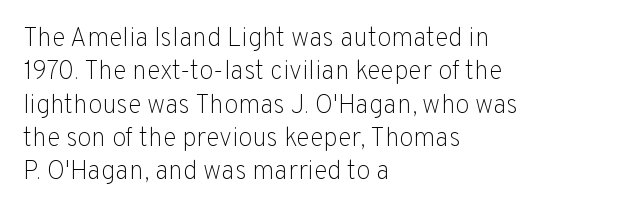
Compared with typical paragraphs, the rows here are spaced about the same. The letters stand straight up with perfectly vertical stems. Short and long lines alike share a common starting point at left. Is the stroke heavy? The answer is a plain regular-or-lighter. In terms of letterspacing, this is plain default setting. Just letters on the line, the space beneath them empty.
